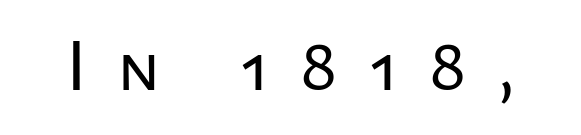
{"serif": "no", "italic": "no", "width": "normal", "stroke_contrast": "low", "x_height": "medium", "monospaced": "no", "underline": "no", "letter_spacing": "wide", "letter_spacing_em": 0.41, "glyph_px": 73}
